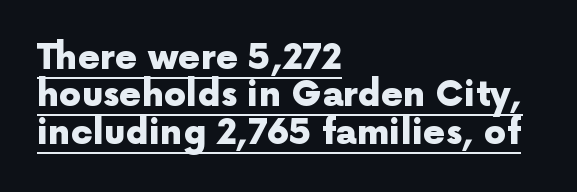
Q: Is the text bold? A: Yes.
Q: Is the text italic (slanted)? A: No, it is upright.
Q: Is the typeface a serif or a sans-serif typeface? A: Sans-serif.
Q: Is the text underlined? A: Yes.
Q: How is the paragraph aligned? A: Left-aligned.
Q: Is the spacing between letters normal or unusually wide? A: Normal.
Q: Is the spacing between lines tight, normal or loose? A: Tight.
Q: Width (condensed, normal, or wide)? A: Normal.
Q: x-height? A: Medium.
Q: Monospaced? A: No.
